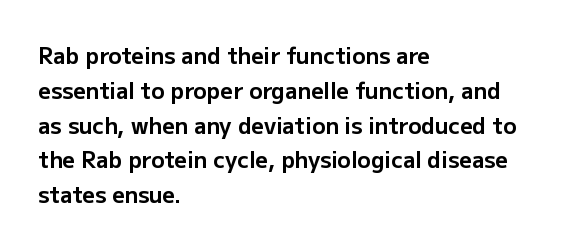
One-word summary of the alignment: left. Characters remain perfectly vertical along every line. Words float on clear page, feet unadorned. Look at the tracking — it's just the regular setting, nothing added.
